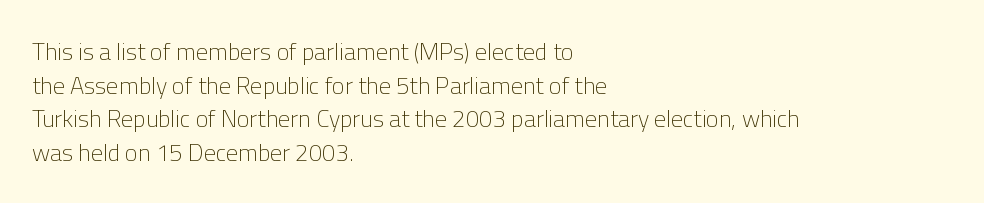
Does the copy run flush right? No — it runs flush left. Does extra space separate the letters? No, they use regular spacing. The letters look calm and open, with moderate or lighter stems. Beneath every word, the page is bare. Normally led — the rows are evenly, conventionally spaced.
